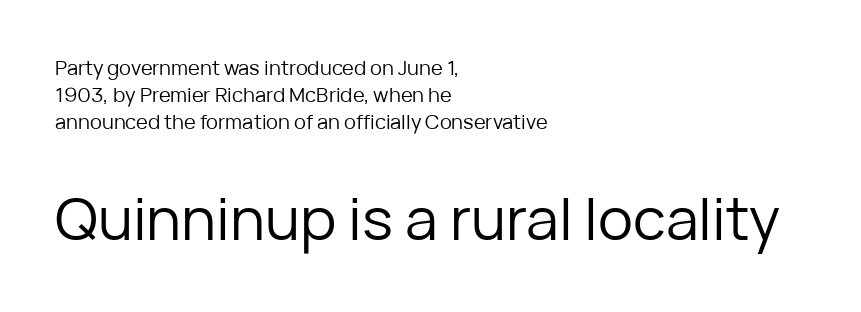
{"serif": "no", "italic": "no", "bold": "no", "weight": "regular", "width": "normal", "stroke_contrast": "low", "x_height": "medium", "monospaced": "no", "underline": "no", "align": "left", "line_spacing": "normal", "line_spacing_ratio": 1.35, "letter_spacing": "normal", "letter_spacing_em": 0.0, "larger_block": "second", "size_ratio": 2.95, "glyph_px": 59}
